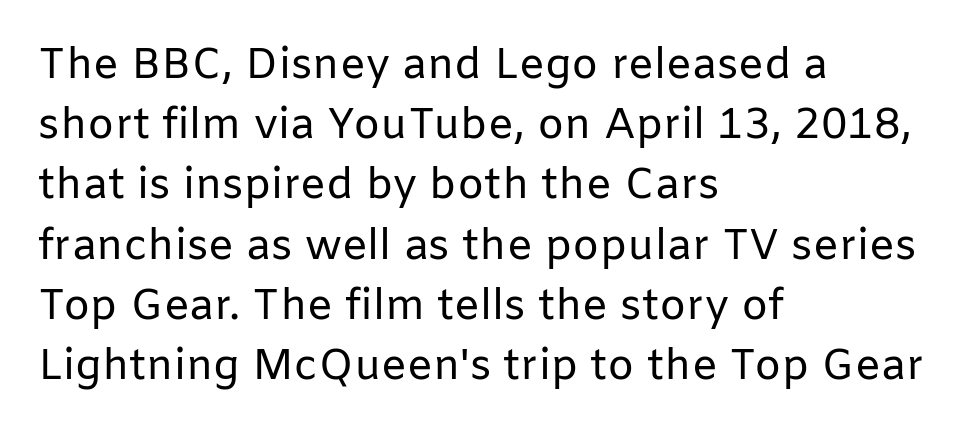
Q: Is the text bold? A: No.
Q: Is the text italic (slanted)? A: No, it is upright.
Q: Is the typeface a serif or a sans-serif typeface? A: Sans-serif.
Q: Is the text underlined? A: No.
Q: How is the paragraph aligned? A: Left-aligned.
Q: Is the spacing between letters normal or unusually wide? A: Normal.
Q: Is the spacing between lines tight, normal or loose? A: Normal.
Q: Width (condensed, normal, or wide)? A: Normal.
Q: Stroke contrast? A: Low.
Q: x-height? A: Medium.
Q: Monospaced? A: No.
